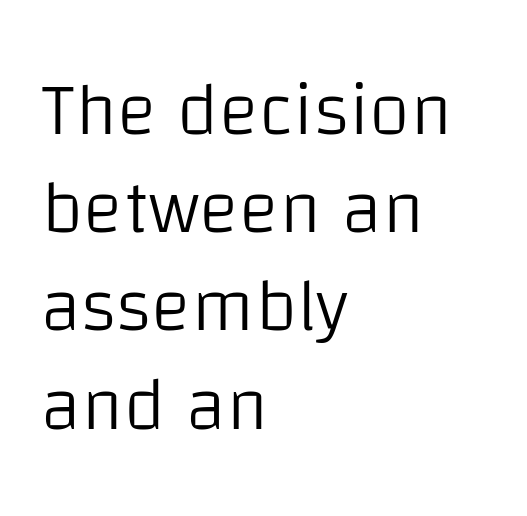
Q: Is the text bold? A: No.
Q: Is the text italic (slanted)? A: No, it is upright.
Q: Is the typeface a serif or a sans-serif typeface? A: Sans-serif.
Q: Is the text underlined? A: No.
Q: How is the paragraph aligned? A: Left-aligned.
Q: Is the spacing between letters normal or unusually wide? A: Normal.
Q: Is the spacing between lines tight, normal or loose? A: Normal.
Q: Width (condensed, normal, or wide)? A: Normal.
Q: Stroke contrast? A: Low.
Q: x-height? A: Large.
Q: Monospaced? A: No.
